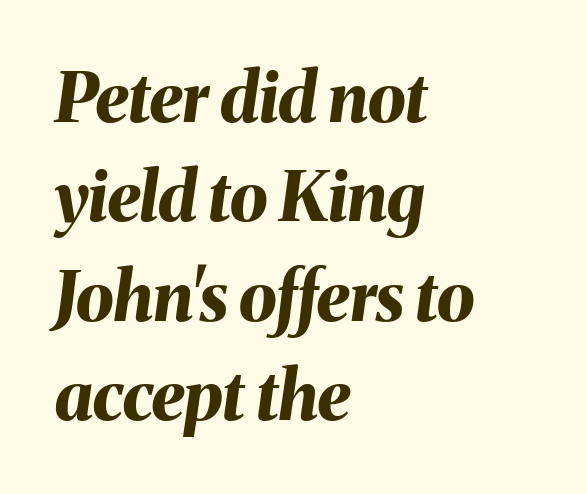
The passage shown stacks its lines at a standard gap. The letters are slanted; this is an italic face. There is no visible air inserted between adjacent glyphs. This sample has the flowing, uneven cadence of proportional lettering. Caption: multi-line text, flush left, ragged right.
